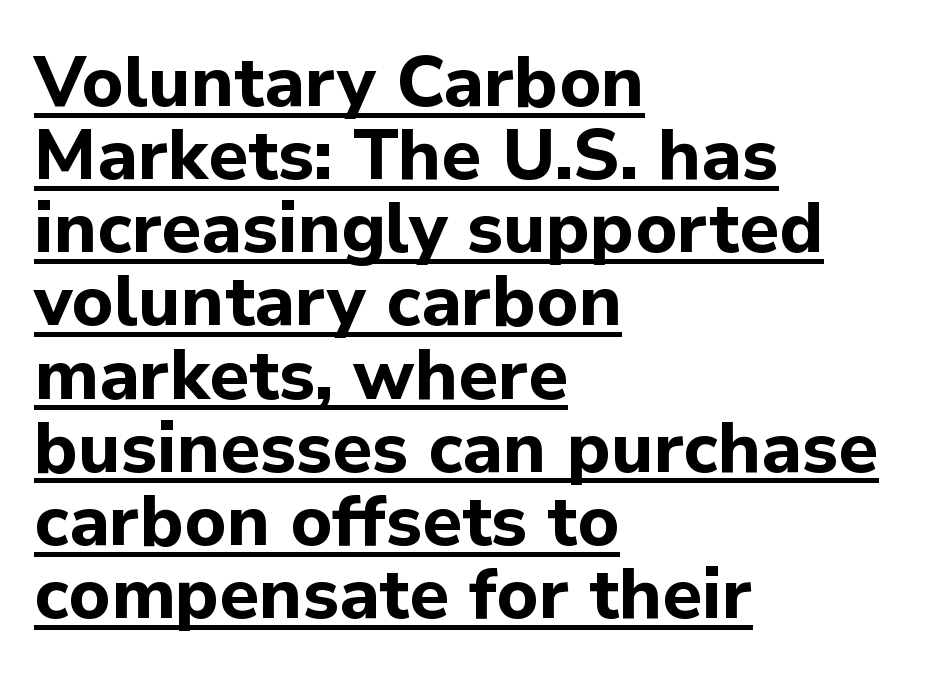
The image shows 71 px bold sans-serif type, upright; set left-aligned, tight line spacing (1.03x), normal letter spacing, underlined; low stroke contrast and a medium x-height.
